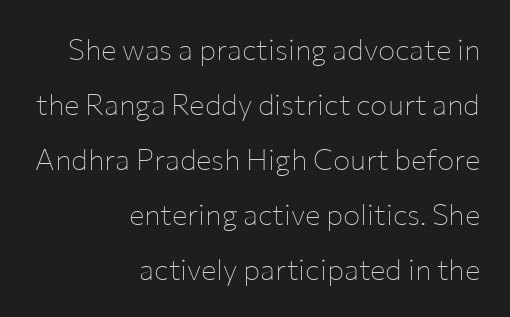
{"serif": "no", "italic": "no", "bold": "no", "weight": "thin", "width": "normal", "stroke_contrast": "low", "x_height": "medium", "monospaced": "no", "underline": "no", "align": "right", "line_spacing": "loose", "line_spacing_ratio": 1.9, "letter_spacing": "normal", "letter_spacing_em": 0.0, "glyph_px": 29}
